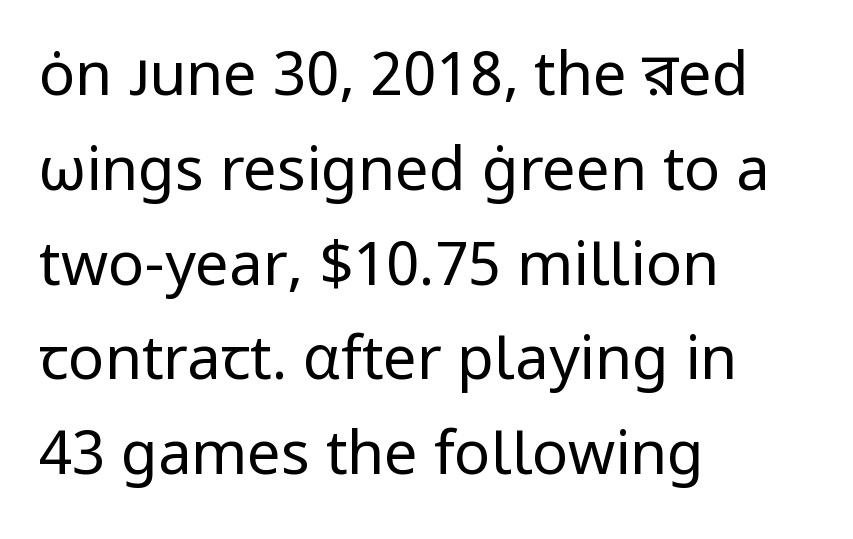
{"serif": "no", "italic": "no", "bold": "no", "weight": "regular", "width": "normal", "stroke_contrast": "low", "x_height": "medium", "monospaced": "no", "underline": "no", "align": "left", "line_spacing": "normal", "line_spacing_ratio": 1.58, "letter_spacing": "normal", "letter_spacing_em": 0.0, "glyph_px": 60}
